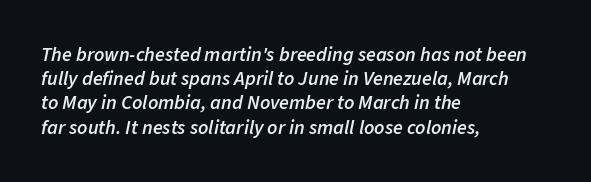
{"italic": "yes", "lean": "right", "slant_degrees": 11, "bold": "semi", "underline": "no", "align": "left", "line_spacing_ratio": 1.21, "letter_spacing": "normal", "letter_spacing_em": 0.0, "glyph_px": 20}
